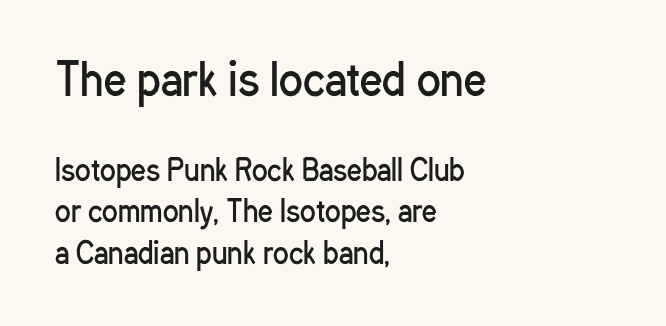
The image shows 44 px regular-weight, condensed sans-serif type, upright; set left-aligned, normal line spacing (1.44x), normal letter spacing, not underlined; the first (top) block is 1.52x larger; low stroke contrast and a medium x-height.
